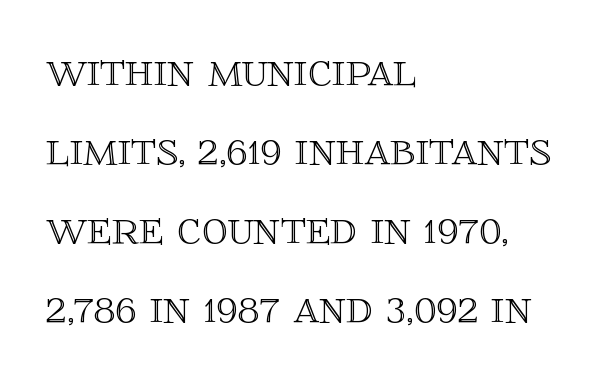
Q: Is the text italic (slanted)? A: No, it is upright.
Q: Is the text underlined? A: No.
Q: How is the paragraph aligned? A: Left-aligned.
Q: Is the spacing between letters normal or unusually wide? A: Normal.
Q: Is the spacing between lines tight, normal or loose? A: Normal.
Q: Width (condensed, normal, or wide)? A: Normal.
Q: x-height? A: Large.
Q: Monospaced? A: No.
